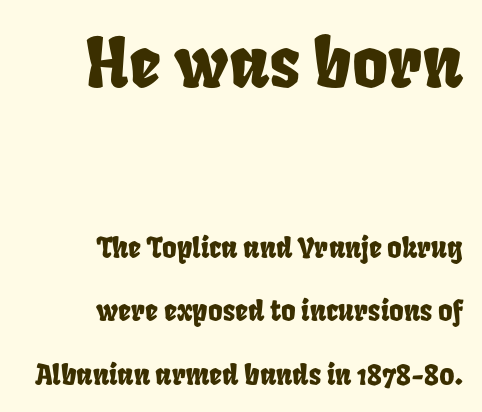
The image shows 69 px condensed type; set right-aligned, loose line spacing (2.26x), normal letter spacing, not underlined; the first (top) block is 2.46x larger; low stroke contrast and a large x-height.
